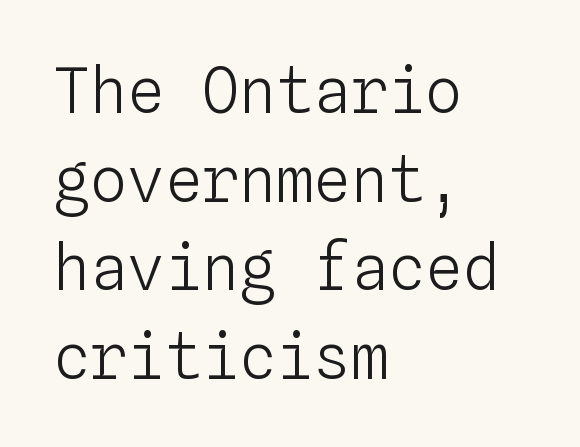
Letters have the restrained weight of plain body copy at most. A typesetter would call this leading conventional body-copy spacing. Short and long lines alike share a common starting point at left. The axis of the letterforms is exactly vertical. These lines are rendered in a fixed-pitch font. Is the letter spacing exaggerated? No — it looks like the ordinary default.
